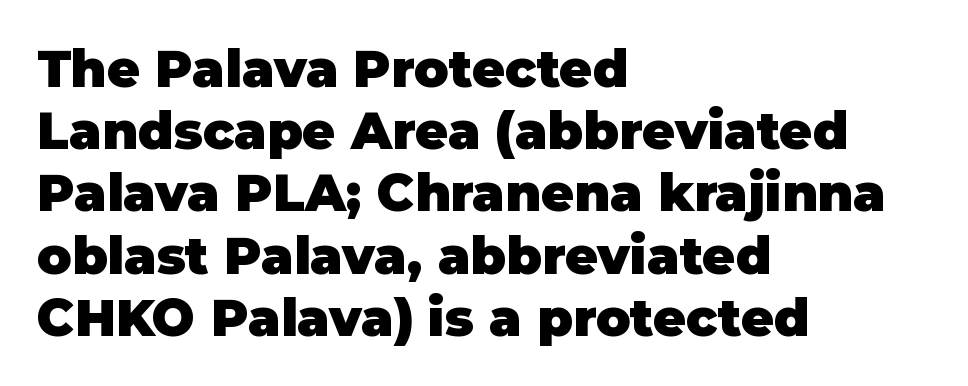
Does the weight exceed regular? Yes, all the way to bold. Decoration check: the copy has no underline. Classification — sans serif. Short and long lines alike share a common starting point at left.
